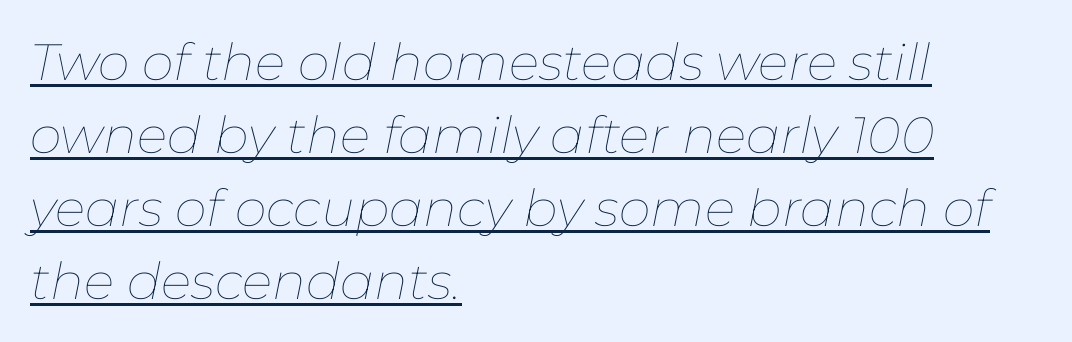
The letterforms sit at book weight or below. What stands out about the letter spacing? Nothing — it is the standard amount. It's the slanting kind of type. Proportional: the letters do not fall into vertical columns.
